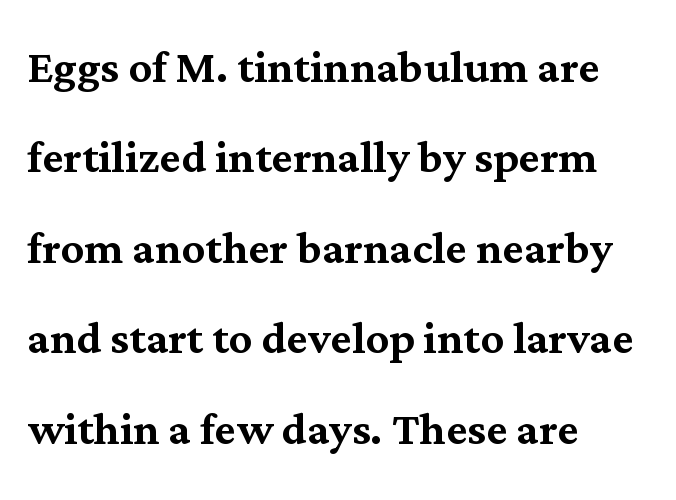
The image shows 58 px serif type, upright; set left-aligned, normal line spacing (1.56x), normal letter spacing, not underlined; medium stroke contrast and a medium x-height.
